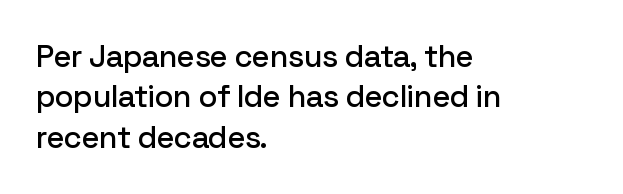
The image shows 31 px sans-serif type, upright; set left-aligned, normal line spacing (1.3x), normal letter spacing, not underlined; low stroke contrast and a medium x-height.
